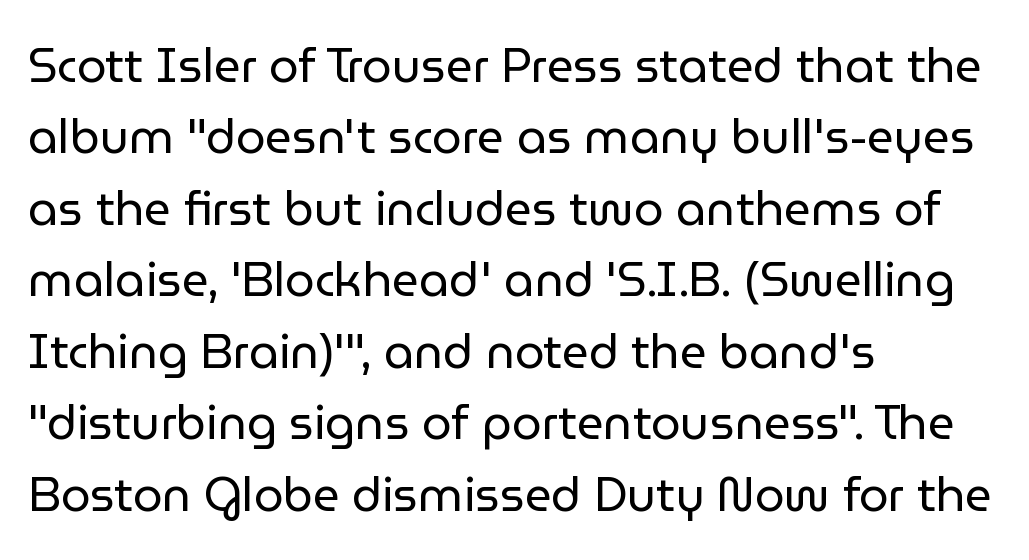
{"serif": "no", "italic": "no", "bold": "no", "weight": "regular", "width": "normal", "stroke_contrast": "low", "x_height": "medium", "monospaced": "no", "underline": "no", "align": "left", "line_spacing": "normal", "line_spacing_ratio": 1.52, "letter_spacing": "normal", "letter_spacing_em": 0.0, "glyph_px": 47}
